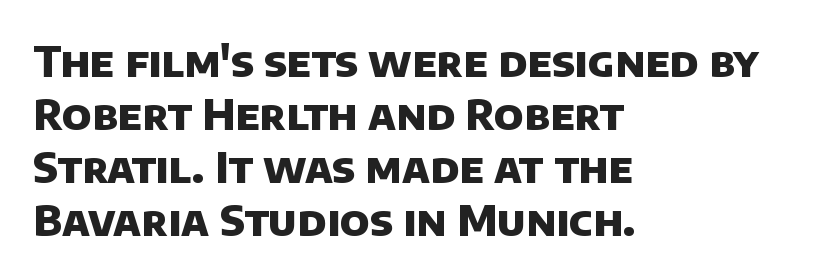
A typesetter would call this proportional, since set widths differ per character. Leading: standard. If you drew a ruler down the left edge, every line would touch it. This rendering employs a face without finishing strokes, i.e., a sans-serif.
